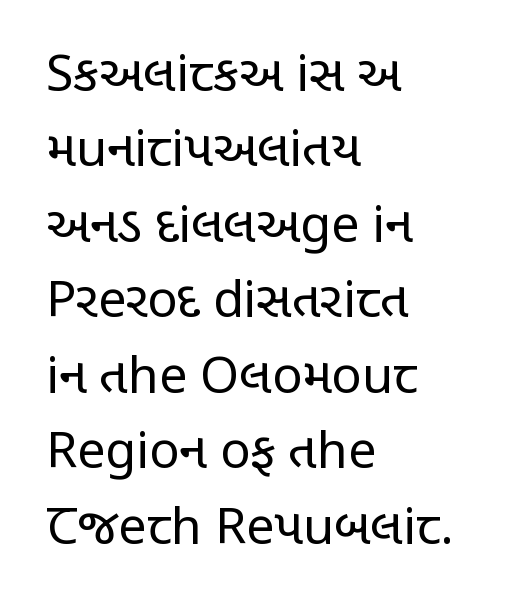
The characters are drawn with everyday or finer stroke widths. Do the characters align in a grid? No, the font is proportional. The space directly below the letters is spotless. Upright lettering throughout. Look at the tracking — it's just the regular setting, nothing added.
